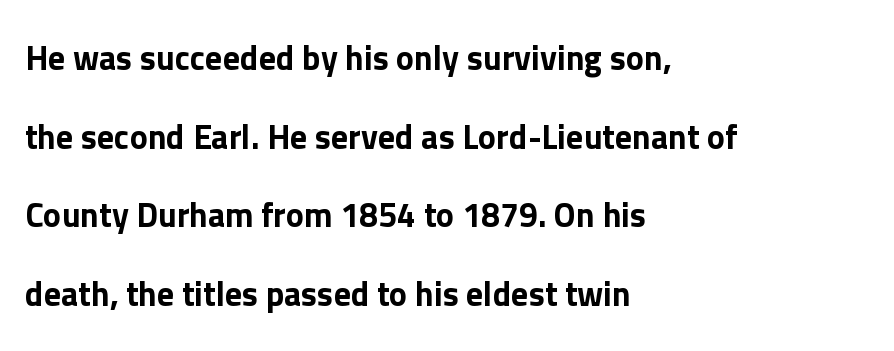
The image shows 34 px sans-serif type, upright; set left-aligned, loose line spacing (2.31x), normal letter spacing, not underlined; low stroke contrast and a medium x-height.
